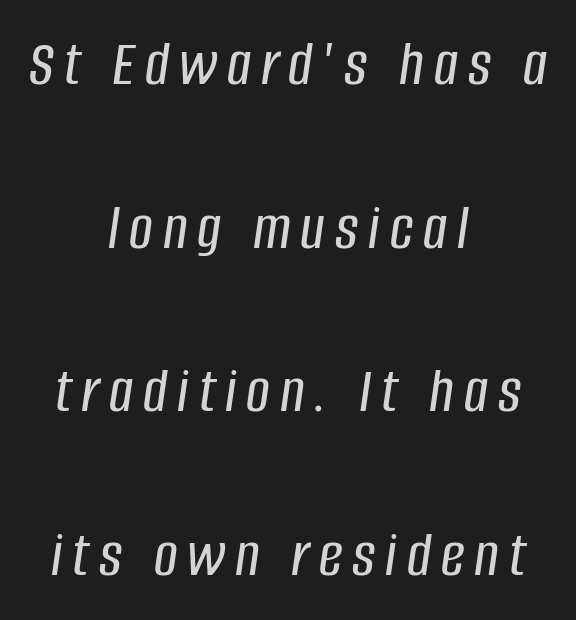
{"italic": "yes", "lean": "right", "slant_degrees": 8, "width": "condensed", "stroke_contrast": "low", "x_height": "large", "monospaced": "no", "underline": "no", "align": "center", "line_spacing": "loose", "line_spacing_ratio": 2.48, "glyph_px": 66}
